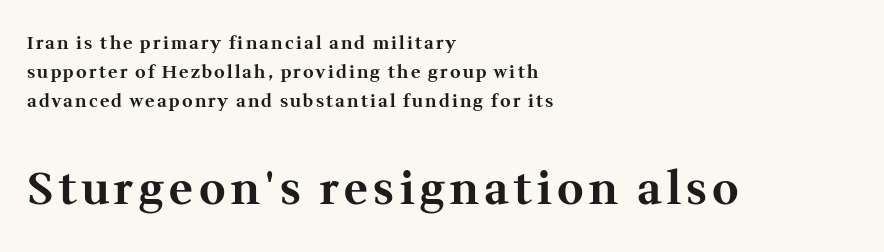
The image shows 45 px bold serif type, upright; set left-aligned, normal line spacing (1.61x), not underlined; the second (bottom) block is 2.5x larger; medium stroke contrast and a medium x-height.
